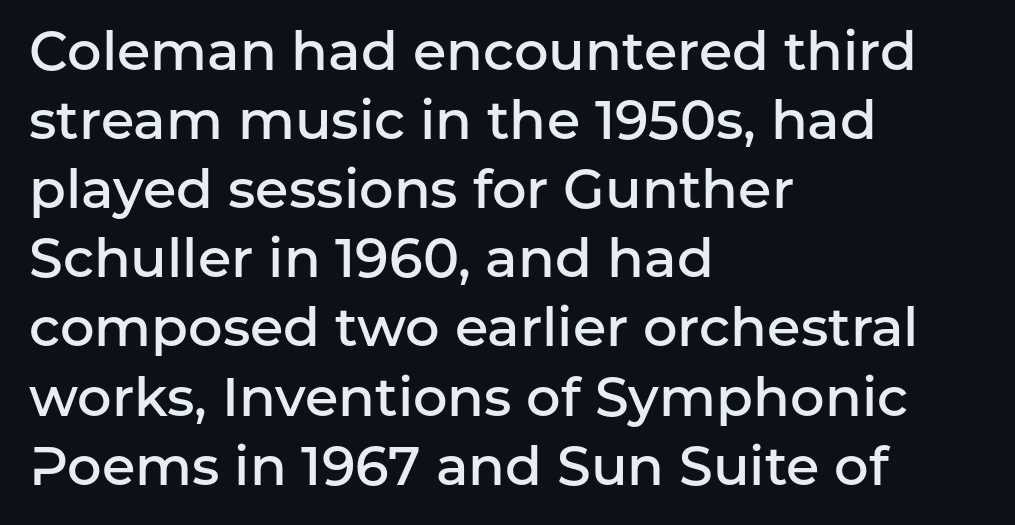
Q: Is the text bold? A: Semi-bold.
Q: Is the text italic (slanted)? A: No, it is upright.
Q: Is the typeface a serif or a sans-serif typeface? A: Sans-serif.
Q: Is the text underlined? A: No.
Q: How is the paragraph aligned? A: Left-aligned.
Q: Is the spacing between letters normal or unusually wide? A: Normal.
Q: Is the spacing between lines tight, normal or loose? A: Normal.
Q: Width (condensed, normal, or wide)? A: Normal.
Q: Stroke contrast? A: Low.
Q: x-height? A: Medium.
Q: Monospaced? A: No.
